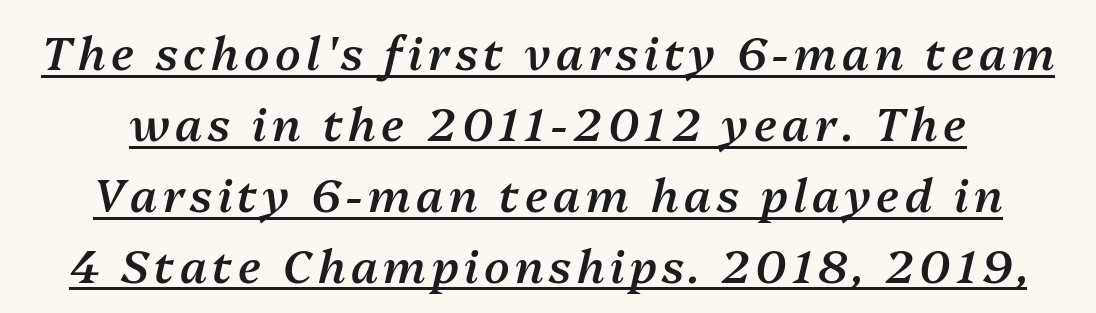
The image shows 46 px semibold type, italic (leaning right); set normal line spacing (1.54x), underlined; medium stroke contrast and a medium x-height.
